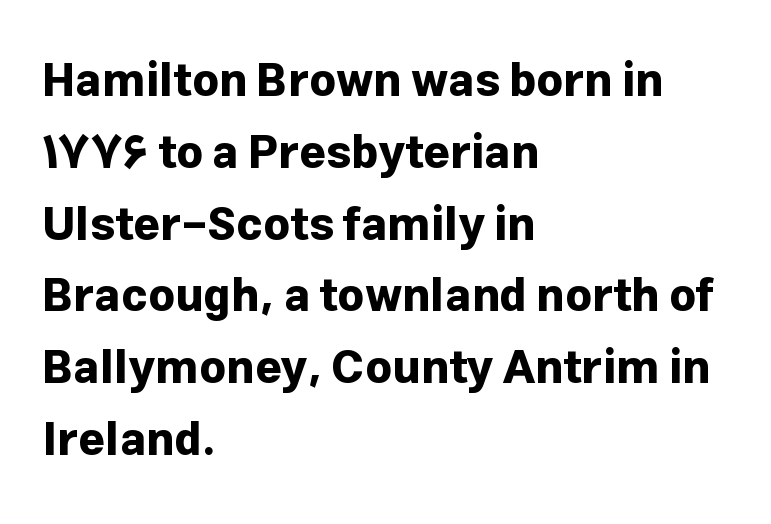
The image shows 46 px bold sans-serif type, upright; set left-aligned, normal line spacing (1.56x), normal letter spacing, not underlined; low stroke contrast and a medium x-height.
